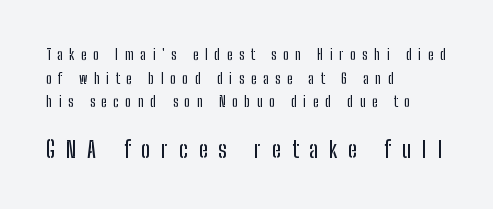
{"italic": "no", "underline": "no", "align": "left", "line_spacing": "normal", "line_spacing_ratio": 1.68, "letter_spacing": "wide", "letter_spacing_em": 0.49, "larger_block": "second", "size_ratio": 1.64, "glyph_px": 23}
